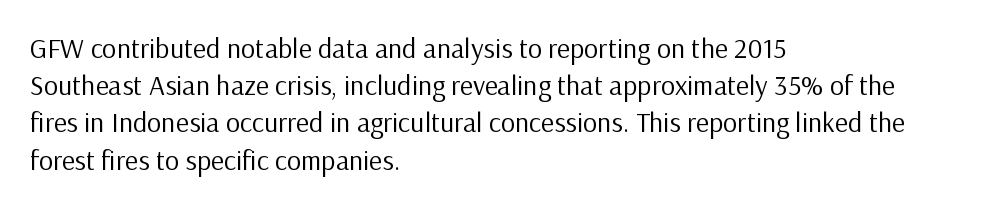
Q: Is the text bold? A: No.
Q: Is the text italic (slanted)? A: No, it is upright.
Q: Is the typeface a serif or a sans-serif typeface? A: Sans-serif.
Q: Is the text underlined? A: No.
Q: How is the paragraph aligned? A: Left-aligned.
Q: Is the spacing between letters normal or unusually wide? A: Normal.
Q: Is the spacing between lines tight, normal or loose? A: Normal.
Q: Width (condensed, normal, or wide)? A: Normal.
Q: Stroke contrast? A: Low.
Q: x-height? A: Medium.
Q: Monospaced? A: No.
